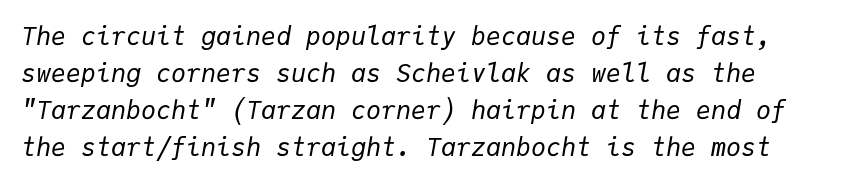
The image shows 25 px text type, italic (leaning right); set normal line spacing (1.48x), normal letter spacing, not underlined.
